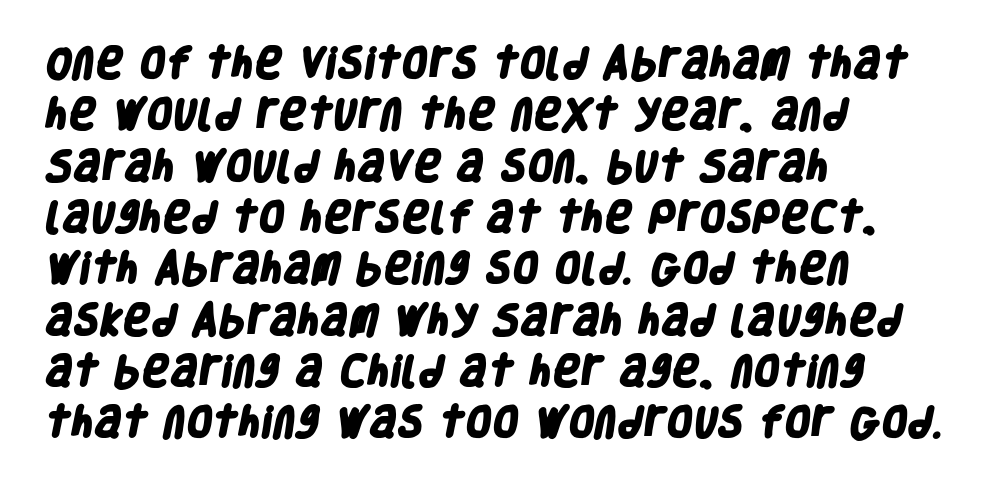
The image shows 34 px heavy, condensed sans-serif type; set left-aligned, normal line spacing (1.51x), normal letter spacing, not underlined; low stroke contrast and a large x-height.
